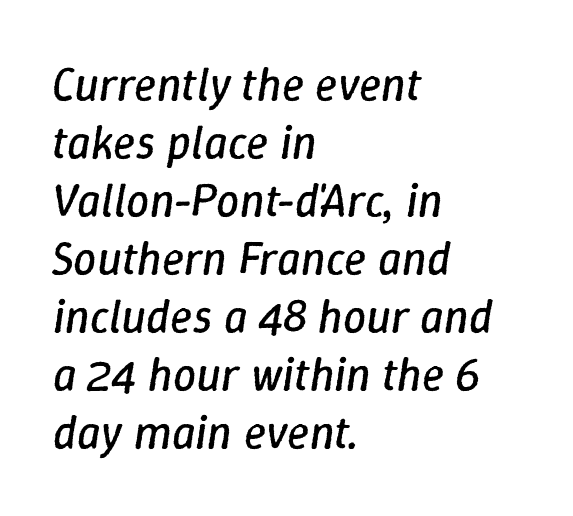
{"italic": "yes", "lean": "right", "slant_degrees": 9, "bold": "no", "weight": "regular", "width": "normal", "stroke_contrast": "low", "x_height": "medium", "monospaced": "no", "underline": "no", "align": "left", "line_spacing": "normal", "line_spacing_ratio": 1.26, "letter_spacing": "normal", "letter_spacing_em": 0.0, "glyph_px": 46}
